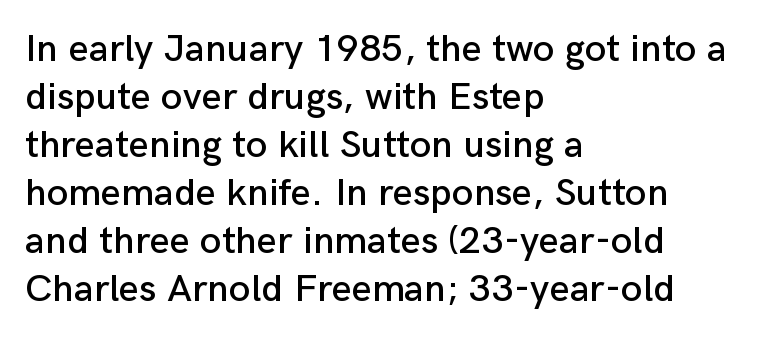
This rendering leaves character spacing at its baseline value. The passage shown is typed in a proportional face where columns would drift. The rendering shows plain stroke endings on the letterforms — a sans-serif design. The letters stand upright; this is a roman face. Horizontally, the lines are justified to the leading edge only.
